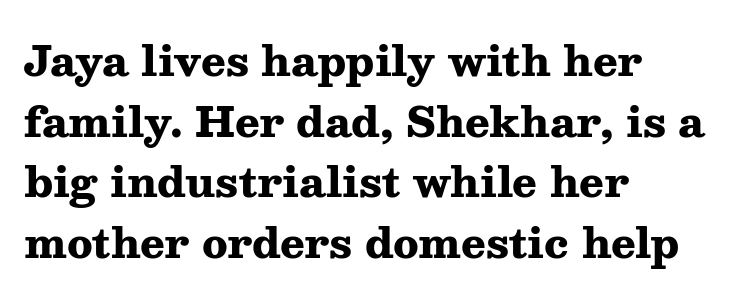
{"serif": "yes", "italic": "no", "bold": "yes", "weight": "heavy", "width": "wide", "stroke_contrast": "medium", "x_height": "medium", "monospaced": "no", "underline": "no", "align": "left", "line_spacing": "normal", "line_spacing_ratio": 1.48, "letter_spacing": "normal", "letter_spacing_em": 0.0, "glyph_px": 41}
